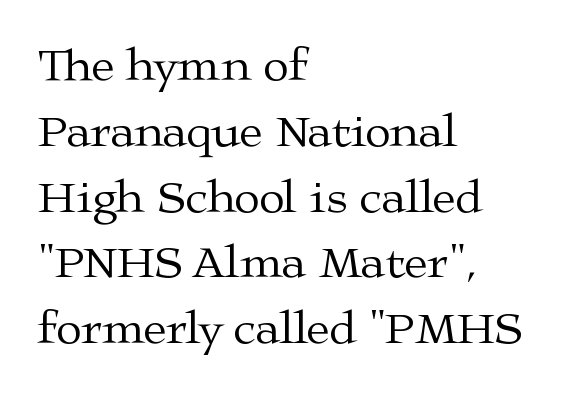
{"serif": "yes", "italic": "no", "bold": "no", "weight": "regular", "width": "wide", "stroke_contrast": "medium", "x_height": "medium", "monospaced": "no", "underline": "no", "align": "left", "line_spacing": "normal", "line_spacing_ratio": 1.4, "letter_spacing": "normal", "letter_spacing_em": 0.0, "glyph_px": 47}
